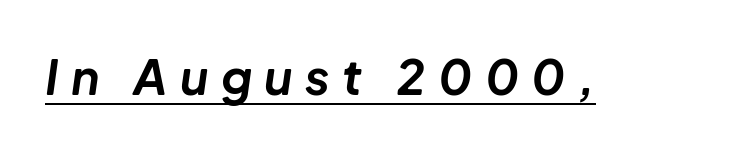
The image shows 48 px bold type, italic (leaning right); set unusually wide letter spacing (+0.26 em), underlined; low stroke contrast and a medium x-height.
